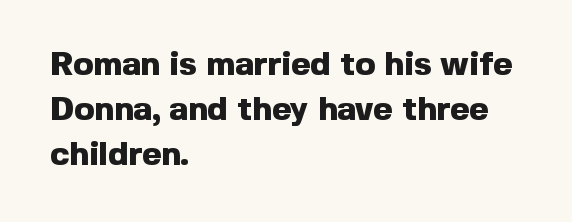
The image shows 33 px heavy sans-serif type, upright; set left-aligned, normal line spacing (1.36x), normal letter spacing, not underlined; a medium x-height.
